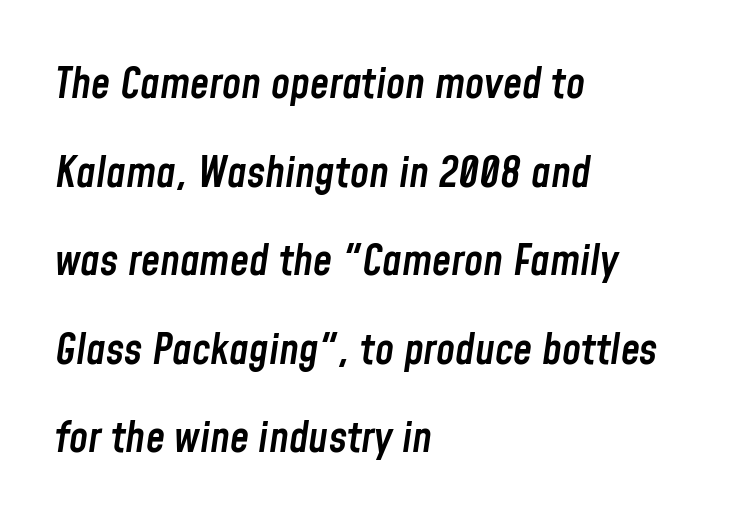
The paragraph has a hard left edge and a soft right edge. Airy leading. The letters are semibold — heavier than regular but short of a full bold. In terms of posture, this sample is oblique.
